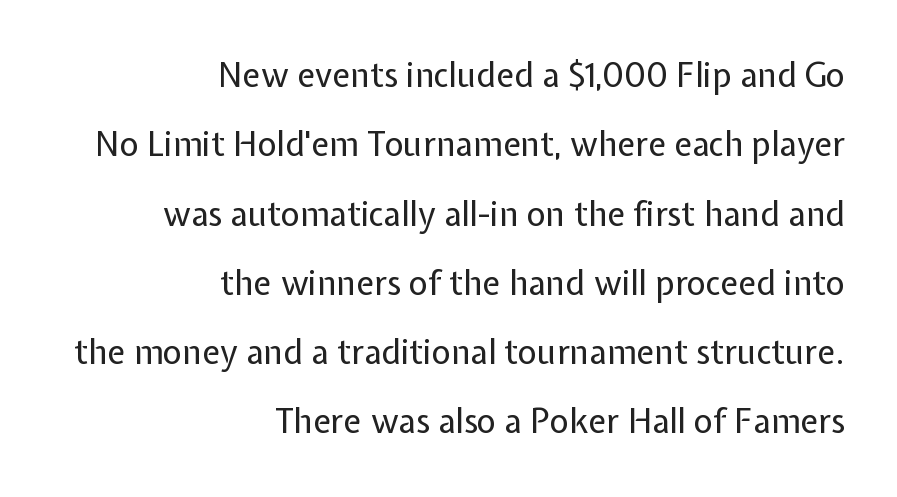
Does the copy run flush right? Yes — the right margin is perfectly even. You could call the tracking neutral — neither tight nor loose. The rendering uses natural spacing where letterforms have individual widths. Underline: absent. Heaviness? Minimal to ordinary, like unemphasized prose.
